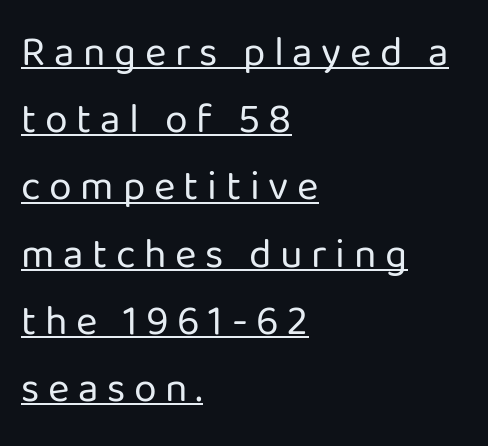
Q: Is the text bold? A: No.
Q: Is the text italic (slanted)? A: No, it is upright.
Q: Is the typeface a serif or a sans-serif typeface? A: Sans-serif.
Q: Is the text underlined? A: Yes.
Q: How is the paragraph aligned? A: Left-aligned.
Q: Is the spacing between letters normal or unusually wide? A: Unusually wide.
Q: Is the spacing between lines tight, normal or loose? A: Normal.
Q: Width (condensed, normal, or wide)? A: Normal.
Q: Stroke contrast? A: Low.
Q: x-height? A: Medium.
Q: Monospaced? A: No.
